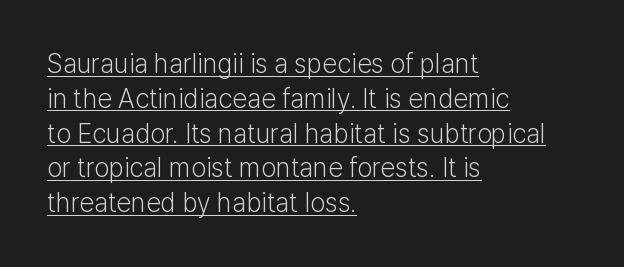
Q: Is the text bold? A: No.
Q: Is the text italic (slanted)? A: No, it is upright.
Q: Is the text underlined? A: Yes.
Q: How is the paragraph aligned? A: Left-aligned.
Q: Is the spacing between letters normal or unusually wide? A: Normal.
Q: Is the spacing between lines tight, normal or loose? A: Normal.
